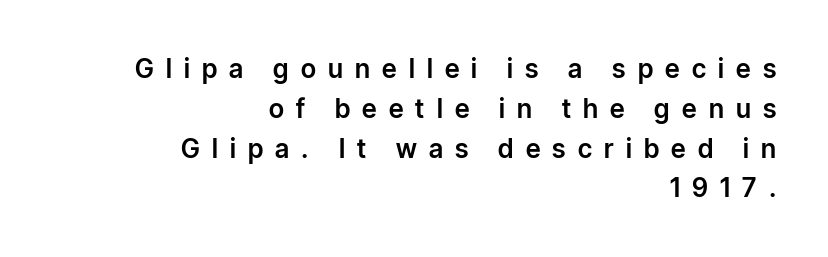
{"italic": "no", "underline": "no", "align": "right", "line_spacing": "normal", "line_spacing_ratio": 1.53, "letter_spacing": "wide", "letter_spacing_em": 0.47, "glyph_px": 26}
